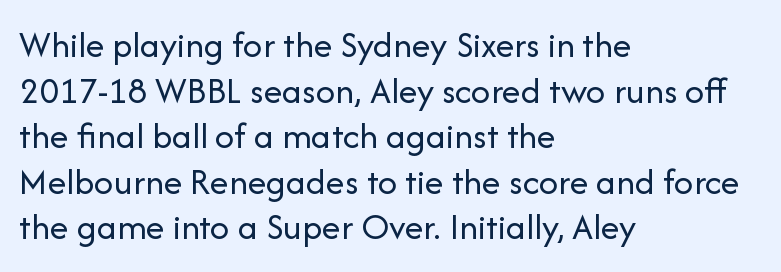
{"serif": "no", "italic": "no", "bold": "no", "weight": "regular", "width": "normal", "stroke_contrast": "low", "x_height": "medium", "monospaced": "no", "underline": "no", "align": "left", "line_spacing_ratio": 1.2, "letter_spacing": "normal", "letter_spacing_em": 0.0, "glyph_px": 38}
